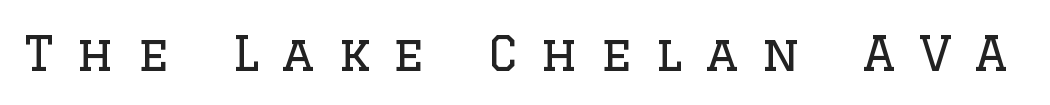
{"serif": "yes", "italic": "no", "bold": "no", "weight": "regular", "width": "normal", "stroke_contrast": "low", "x_height": "large", "monospaced": "no", "underline": "no", "letter_spacing": "wide", "letter_spacing_em": 0.49, "glyph_px": 48}
